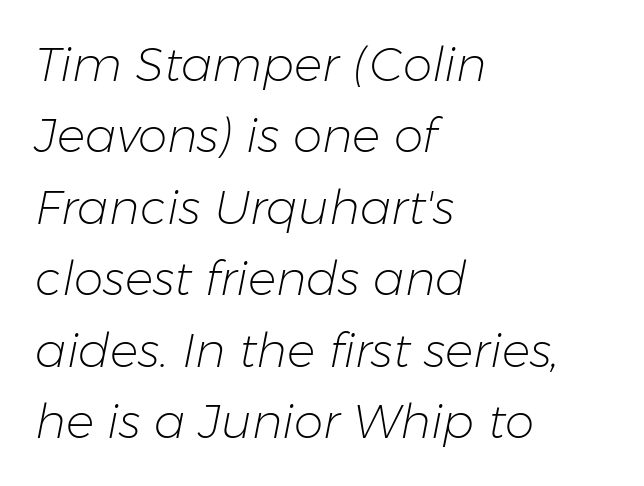
Q: Is the text bold? A: No.
Q: Is the text italic (slanted)? A: Yes, it leans right by about 11 degrees.
Q: Is the text underlined? A: No.
Q: How is the paragraph aligned? A: Left-aligned.
Q: Is the spacing between letters normal or unusually wide? A: Normal.
Q: Is the spacing between lines tight, normal or loose? A: Normal.
Q: Width (condensed, normal, or wide)? A: Normal.
Q: Stroke contrast? A: Low.
Q: x-height? A: Medium.
Q: Monospaced? A: No.
